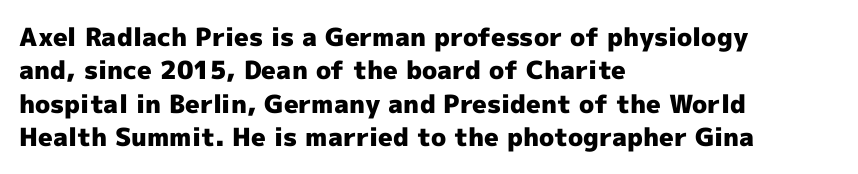
The image shows 25 px bold type, upright; set left-aligned, normal line spacing (1.34x), normal letter spacing, not underlined.
